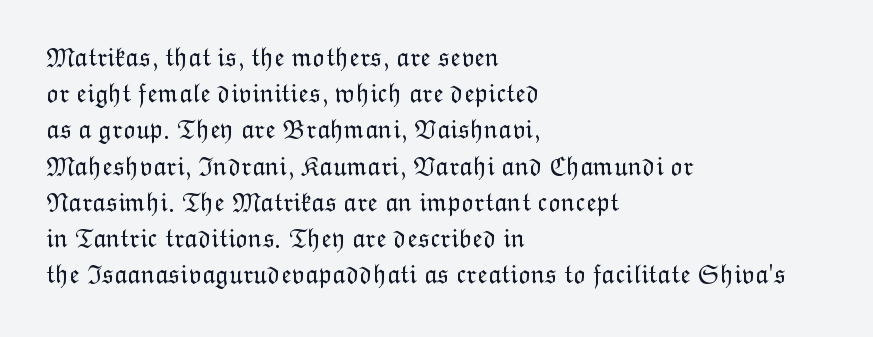
The strokes carry an ordinary text weight at most. Teacher's note: observe the even left margin — that is flush-left alignment. The lines sit at an ordinary, default distance from one another. Does extra space separate the letters? No, they use regular spacing. Posture: vertical. The specimen omits any rule beneath the text block's lines.
